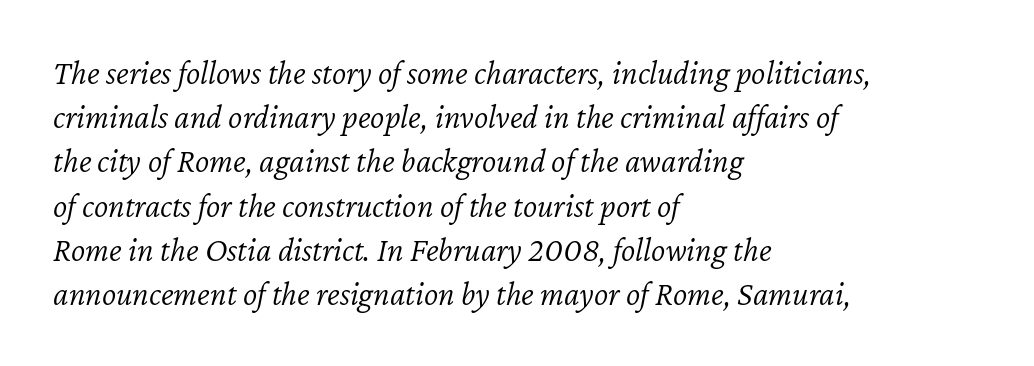
{"italic": "yes", "lean": "right", "slant_degrees": 12, "bold": "no", "weight": "light", "width": "normal", "stroke_contrast": "low", "x_height": "medium", "monospaced": "no", "underline": "no", "align": "left", "line_spacing": "normal", "line_spacing_ratio": 1.3, "letter_spacing": "normal", "letter_spacing_em": 0.0, "glyph_px": 34}
